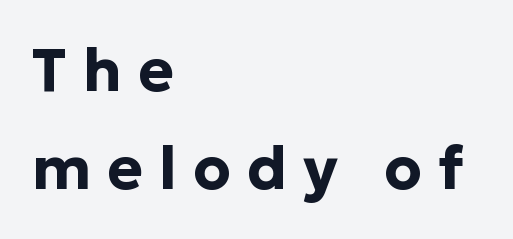
{"serif": "no", "italic": "no", "bold": "yes", "weight": "bold", "width": "normal", "stroke_contrast": "low", "x_height": "medium", "monospaced": "no", "underline": "no", "align": "left", "line_spacing": "normal", "line_spacing_ratio": 1.64, "letter_spacing": "wide", "letter_spacing_em": 0.27, "glyph_px": 60}
